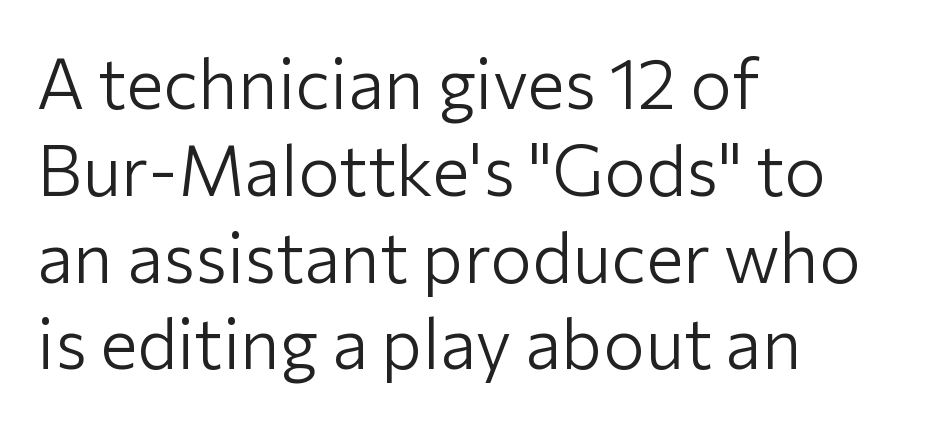
Q: Is the text bold? A: No.
Q: Is the text italic (slanted)? A: No, it is upright.
Q: Is the typeface a serif or a sans-serif typeface? A: Sans-serif.
Q: Is the text underlined? A: No.
Q: How is the paragraph aligned? A: Left-aligned.
Q: Is the spacing between letters normal or unusually wide? A: Normal.
Q: Width (condensed, normal, or wide)? A: Normal.
Q: Stroke contrast? A: Low.
Q: x-height? A: Medium.
Q: Monospaced? A: No.
